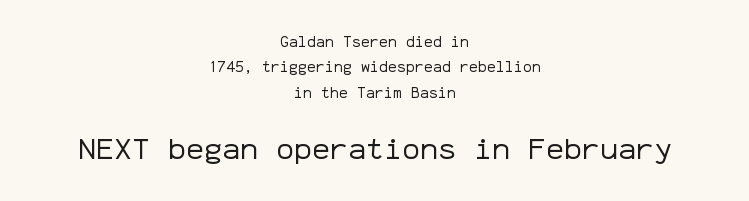
Q: Is the text bold? A: No.
Q: Is the text italic (slanted)? A: No, it is upright.
Q: Is the typeface a serif or a sans-serif typeface? A: Sans-serif.
Q: Is the text underlined? A: No.
Q: How is the paragraph aligned? A: Centered.
Q: Is the spacing between letters normal or unusually wide? A: Normal.
Q: Is the spacing between lines tight, normal or loose? A: Normal.
Q: Which block of text is set in a larger size, the first (top) or the second (bottom)? A: The second (bottom) one.
Q: Width (condensed, normal, or wide)? A: Normal.
Q: Stroke contrast? A: Low.
Q: x-height? A: Medium.
Q: Monospaced? A: Yes.
